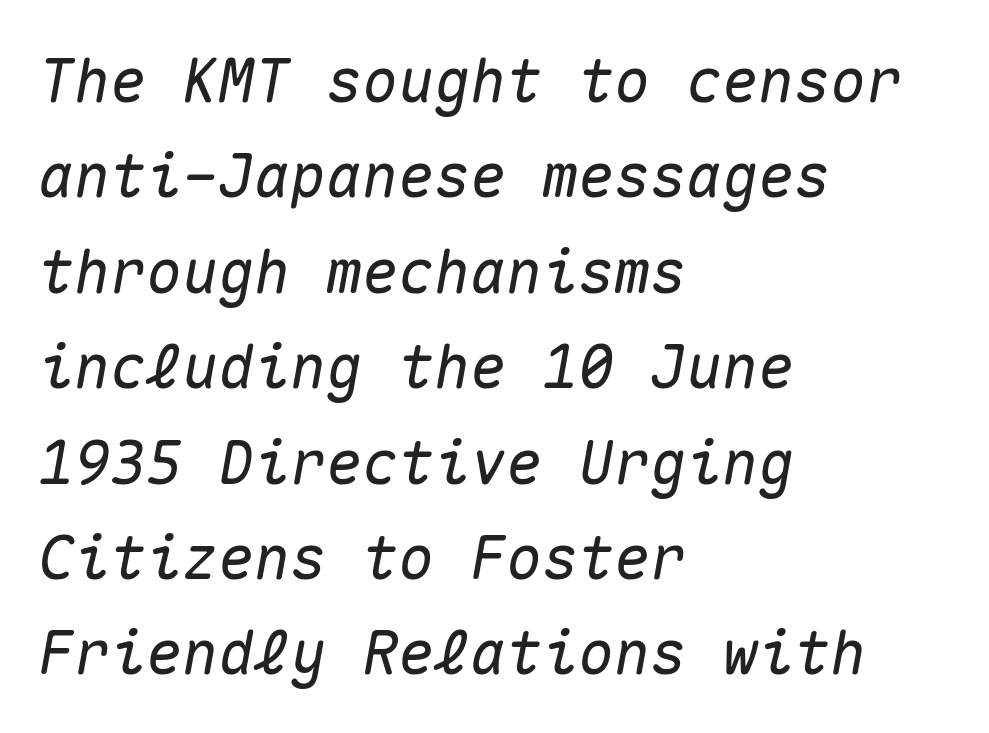
The image shows 60 px text type, italic (leaning right), monospaced; set left-aligned, normal line spacing (1.59x), normal letter spacing, not underlined; medium stroke contrast and a medium x-height.
